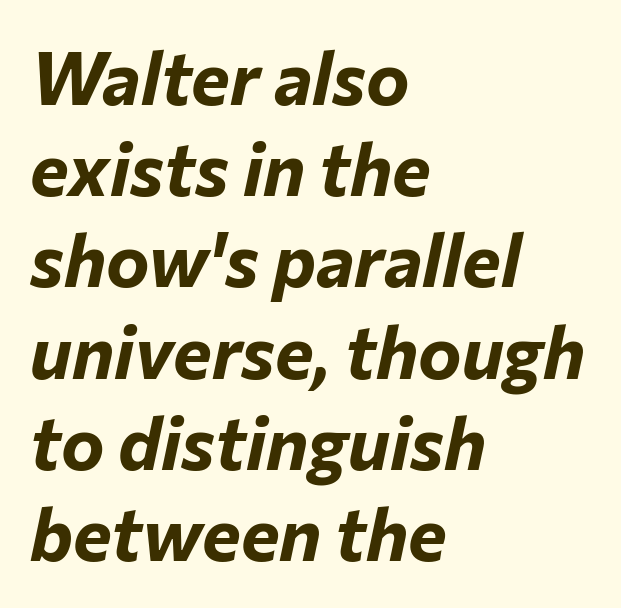
Typeset ragged right — the left edge is the straight one. Letters rest on an invisible, unmarked baseline. Compared with an ordinary text face, these strokes are far heavier — a full bold. These lines are rendered in a variable-pitch font. This block has exactly the height ordinary leading produces. In terms of posture, this sample is oblique.
